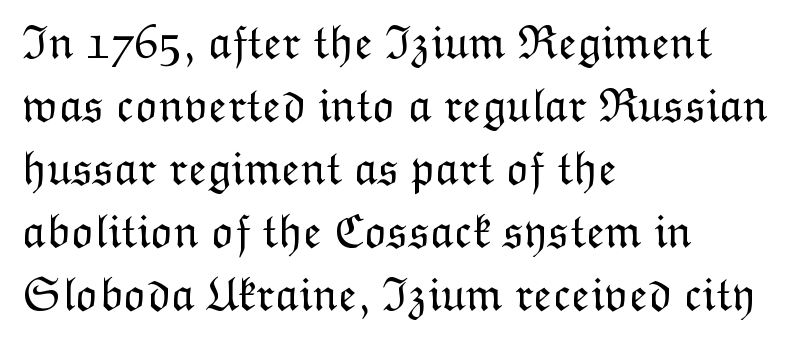
Q: Is the text bold? A: No.
Q: Is the text italic (slanted)? A: No, it is upright.
Q: Is the text underlined? A: No.
Q: How is the paragraph aligned? A: Left-aligned.
Q: Is the spacing between letters normal or unusually wide? A: Normal.
Q: Is the spacing between lines tight, normal or loose? A: Normal.
Q: Width (condensed, normal, or wide)? A: Normal.
Q: Stroke contrast? A: Low.
Q: x-height? A: Medium.
Q: Monospaced? A: No.
